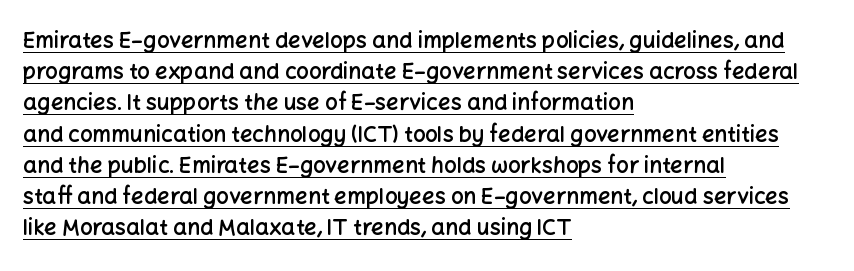
Q: Is the text bold? A: Semi-bold.
Q: Is the text italic (slanted)? A: No, it is upright.
Q: Is the text underlined? A: Yes.
Q: How is the paragraph aligned? A: Left-aligned.
Q: Is the spacing between letters normal or unusually wide? A: Normal.
Q: Is the spacing between lines tight, normal or loose? A: Normal.
